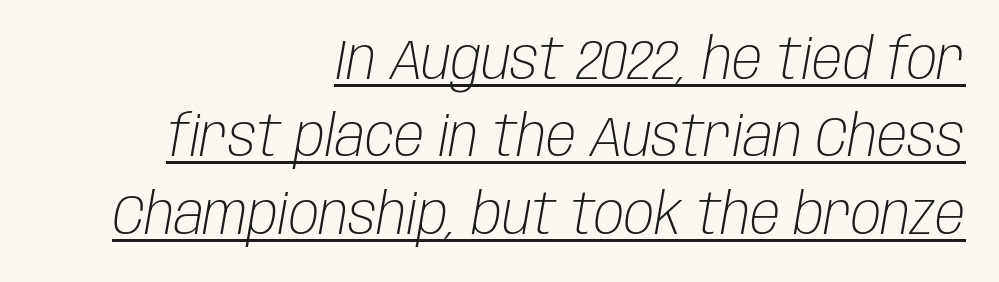
Rendered with sloped, italic letterforms. Counters stay open thanks to moderate or lighter strokes. The passage shown has conventional tracking throughout. Is there much room between lines? A standard amount, neither cramped nor airy. The paragraph has a hard right edge and a soft left edge. These lines are rendered in a variable-pitch font.
